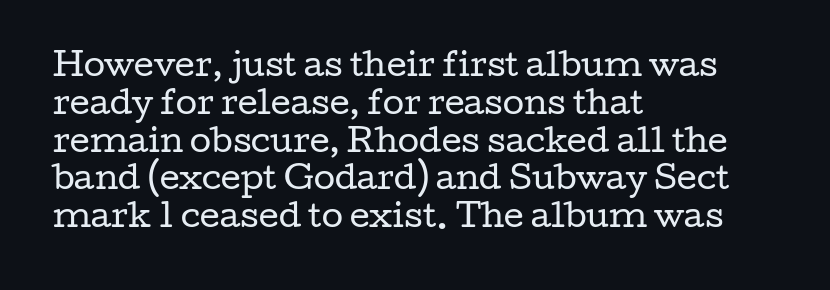
Q: Is the text bold? A: No.
Q: Is the text italic (slanted)? A: No, it is upright.
Q: Is the typeface a serif or a sans-serif typeface? A: Serif.
Q: Is the text underlined? A: No.
Q: How is the paragraph aligned? A: Left-aligned.
Q: Is the spacing between letters normal or unusually wide? A: Normal.
Q: Width (condensed, normal, or wide)? A: Wide.
Q: Stroke contrast? A: Low.
Q: x-height? A: Medium.
Q: Monospaced? A: No.
